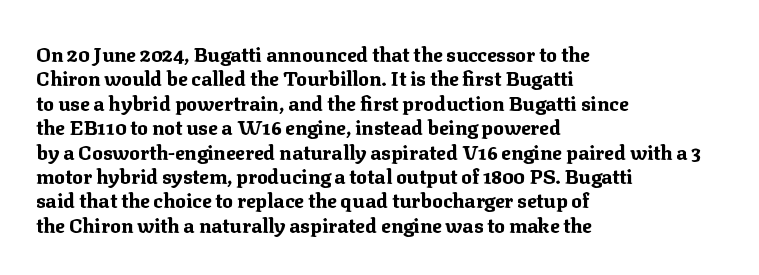
The image shows 20 px bold type, upright; set left-aligned, line spacing 1.22x, normal letter spacing, not underlined.
